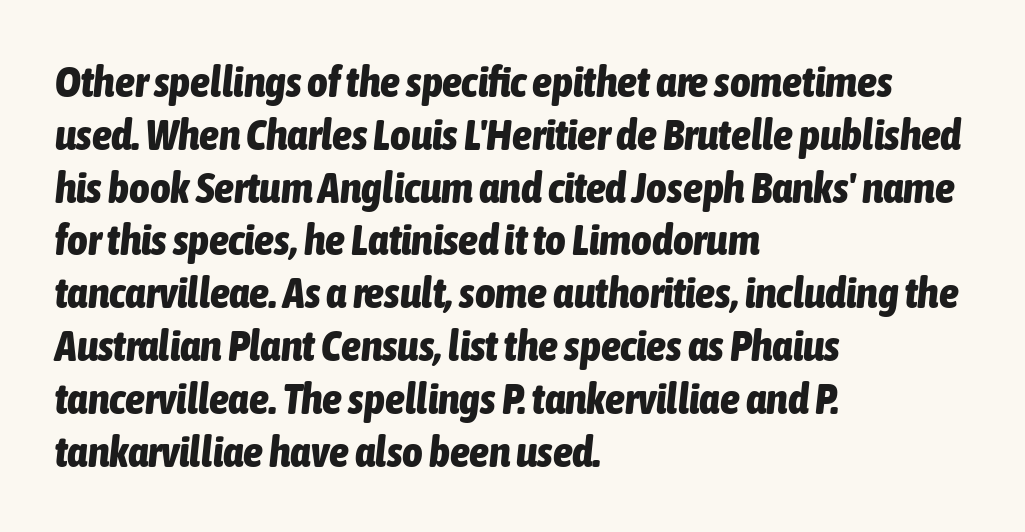
Words appear dense and cohesive because spacing is normal. Check under the words: just untouched page. Think of a printed novel: that variable character pitch is what you see here. The lettering tilts uniformly, giving the passage an italic look. Emphasis by weight is at full strength: bold. Line starts are locked; line ends wander.
